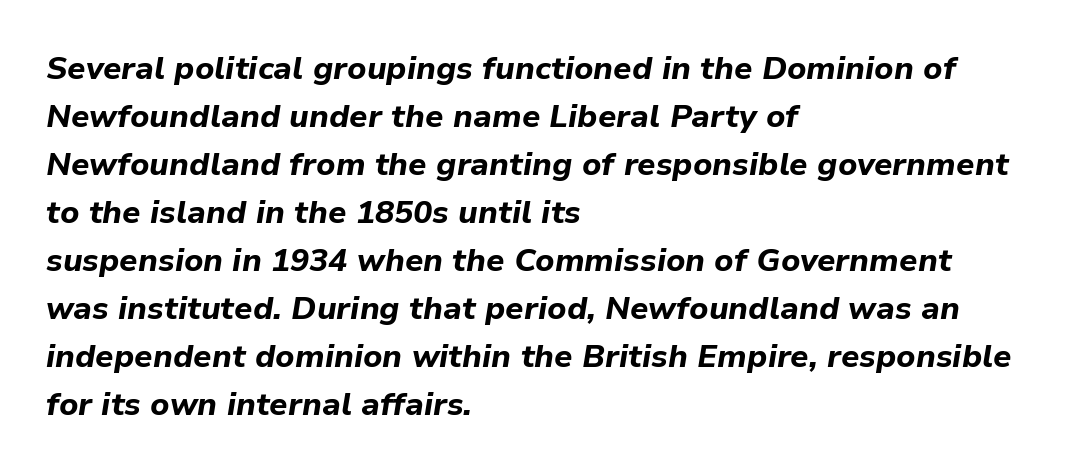
Q: Is the text bold? A: Yes.
Q: Is the text italic (slanted)? A: Yes, it leans right by about 9 degrees.
Q: Is the text underlined? A: No.
Q: How is the paragraph aligned? A: Left-aligned.
Q: Is the spacing between letters normal or unusually wide? A: Normal.
Q: Is the spacing between lines tight, normal or loose? A: Normal.
Q: Width (condensed, normal, or wide)? A: Normal.
Q: Stroke contrast? A: Low.
Q: x-height? A: Medium.
Q: Monospaced? A: No.
